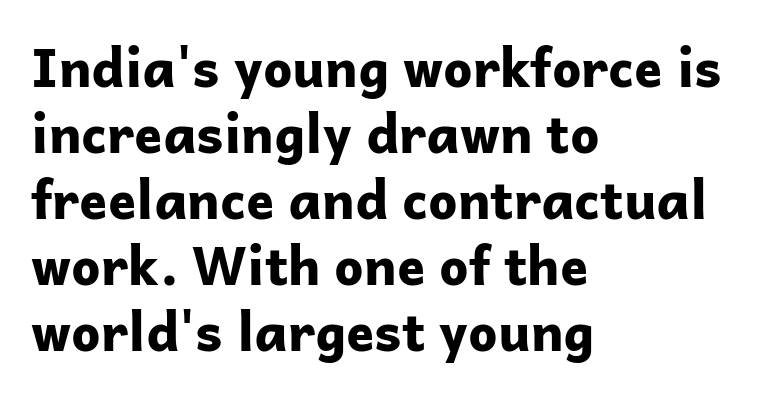
{"serif": "no", "italic": "no", "bold": "yes", "weight": "bold", "width": "normal", "stroke_contrast": "low", "x_height": "medium", "monospaced": "no", "underline": "no", "align": "left", "line_spacing": "normal", "line_spacing_ratio": 1.27, "letter_spacing": "normal", "letter_spacing_em": 0.0, "glyph_px": 52}
